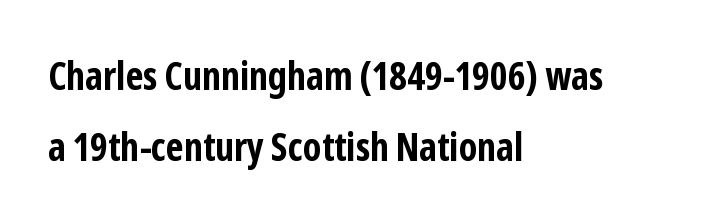
{"serif": "no", "italic": "no", "bold": "yes", "weight": "bold", "width": "condensed", "stroke_contrast": "low", "x_height": "medium", "monospaced": "no", "underline": "no", "align": "left", "line_spacing_ratio": 1.82, "letter_spacing": "normal", "letter_spacing_em": 0.0, "glyph_px": 39}
